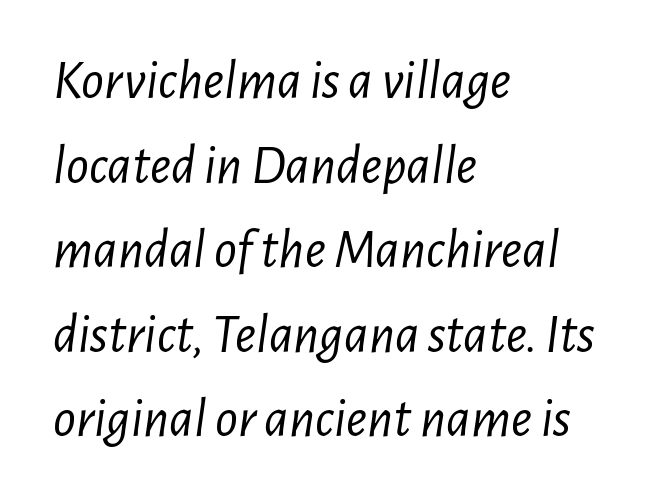
Italic? Definitely — the glyphs are oblique. Honestly, there is no underline to notice here at all. The rendering uses a moderate line-height, typical for paragraphs. Character widths vary here, with narrow letters taking less room than wide ones. This is not heavy type; no bold has been used. In terms of letterspacing, this is plain default setting.
